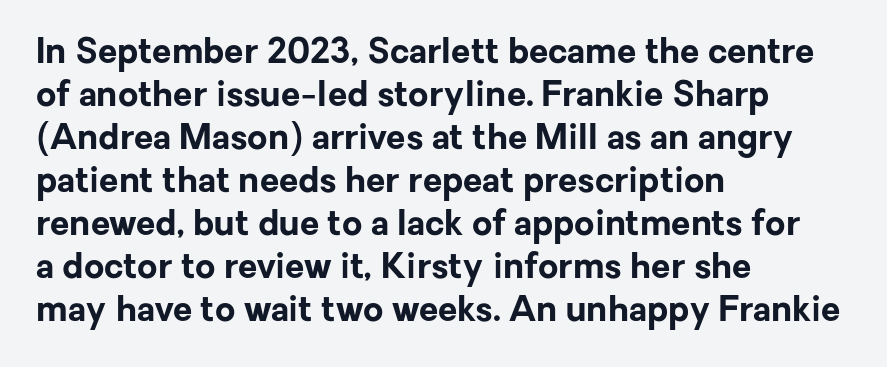
The image shows 35 px bold sans-serif type, upright; set left-aligned, line spacing 1.23x, normal letter spacing, not underlined; low stroke contrast and a medium x-height.
